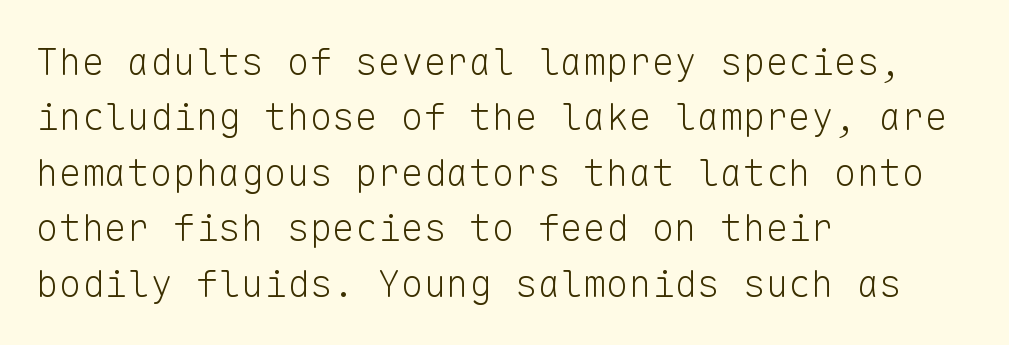
Casual observation: everything's shoved over to the left. Words appear dense and cohesive because spacing is normal. Spacing verdict: monospaced, one width for all characters. The font is comparable to plain body text, perhaps lighter.
